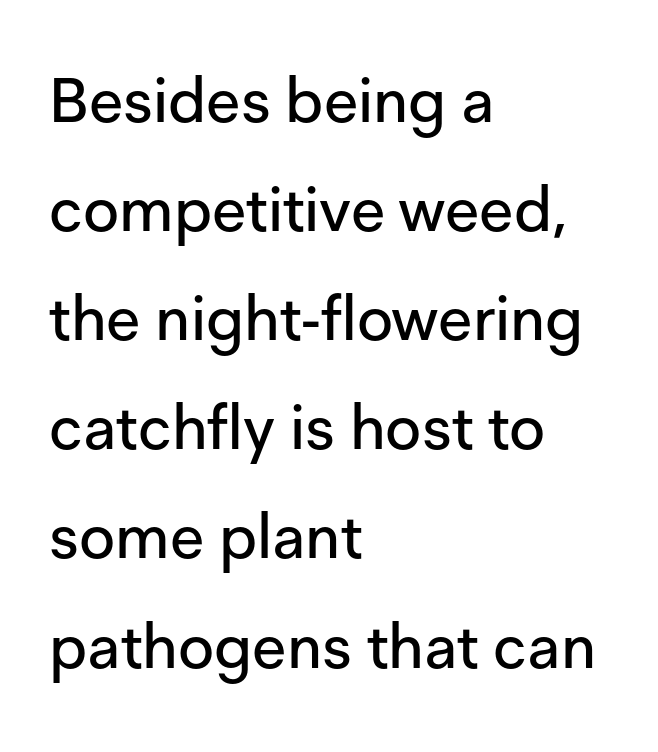
The paragraph shown leans on its left margin. These lines were composed using upright roman letters. The letters advance in unequal steps, a hallmark of proportional type. The typeface chosen for these lines omits serifs. Only glyphs here, with clear space below each row. No extra tracking has been applied to these lines.
